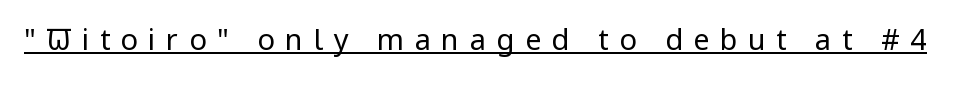
{"serif": "no", "italic": "no", "bold": "no", "weight": "regular", "width": "condensed", "stroke_contrast": "low", "x_height": "large", "monospaced": "no", "underline": "yes", "letter_spacing": "wide", "letter_spacing_em": 0.36, "glyph_px": 29}
